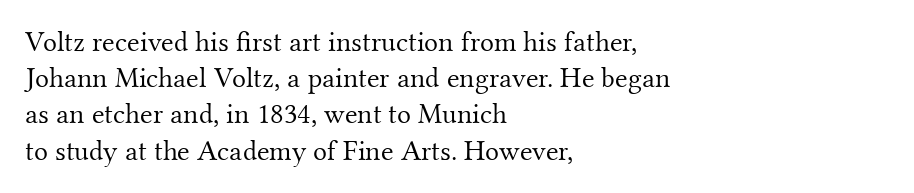
The image shows 29 px light serif type, upright; set left-aligned, normal line spacing (1.25x), normal letter spacing, not underlined; medium stroke contrast and a small x-height.
